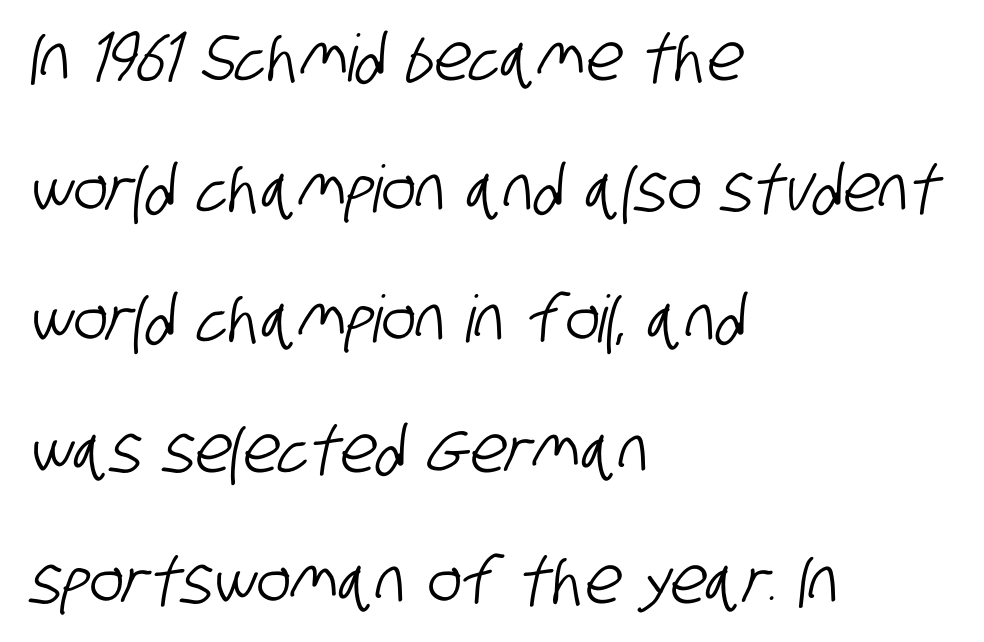
In terms of letterspacing, this is plain default setting. No word sits above an underline. You could not count columns in this text — the font is proportionally spaced. Leftover space on each line is placed entirely after the last word. If you measured baseline to baseline, you'd find a long distance.
